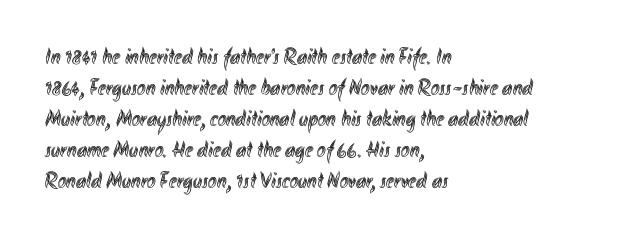
The image shows 23 px text type; set left-aligned, normal line spacing (1.35x), normal letter spacing, not underlined.
